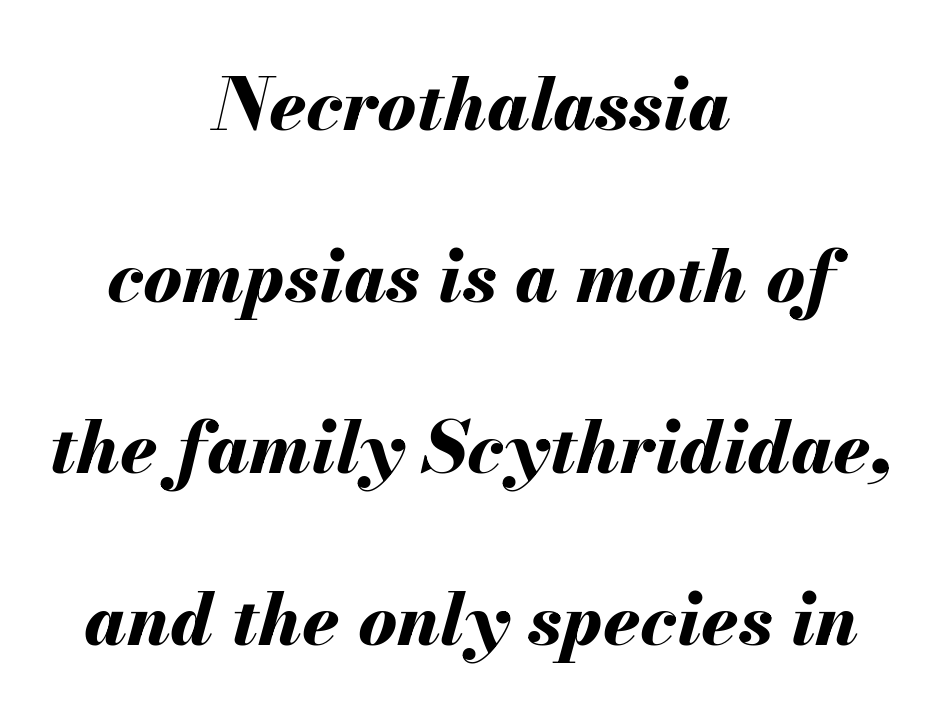
Q: Is the text bold? A: Yes.
Q: Is the text italic (slanted)? A: Yes, it leans right by about 13 degrees.
Q: Is the text underlined? A: No.
Q: How is the paragraph aligned? A: Centered.
Q: Is the spacing between letters normal or unusually wide? A: Normal.
Q: Is the spacing between lines tight, normal or loose? A: Loose.
Q: Width (condensed, normal, or wide)? A: Normal.
Q: Stroke contrast? A: Medium.
Q: x-height? A: Small.
Q: Monospaced? A: No.
